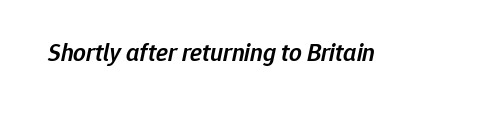
{"italic": "yes", "lean": "right", "slant_degrees": 12, "bold": "semi", "underline": "no", "letter_spacing": "normal", "letter_spacing_em": 0.0, "glyph_px": 25}
